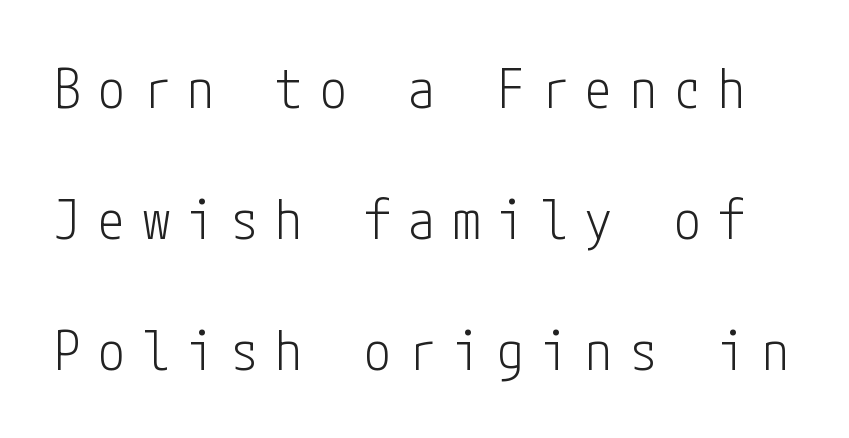
{"serif": "no", "italic": "no", "bold": "no", "weight": "light", "width": "condensed", "stroke_contrast": "low", "x_height": "medium", "underline": "no", "line_spacing": "loose", "line_spacing_ratio": 2.43, "letter_spacing": "wide", "letter_spacing_em": 0.32, "glyph_px": 54}
